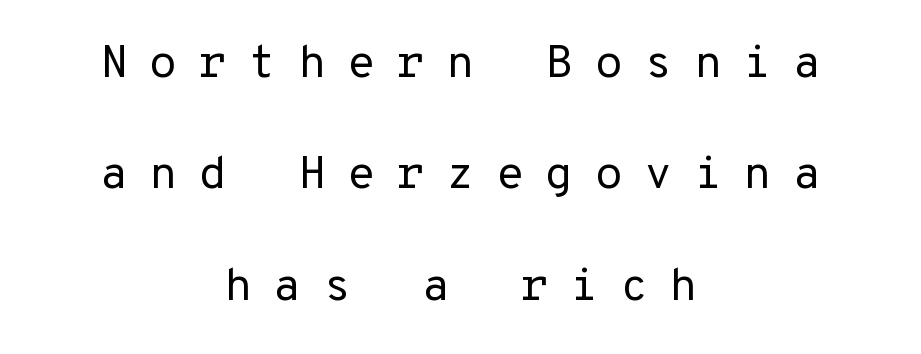
In terms of letterform style, serifs are entirely absent. The specimen omits any rule beneath the text block's lines. Here the designer chose a console-style face with uniform glyph widths. Weight: regular or lighter. Letter spacing: wide.
